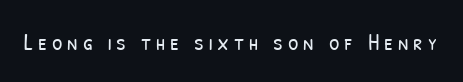
No word sits above an underline. You could only call the tracking loose — the letters float apart. Think standard paragraph weight, or any step lighter than that.
